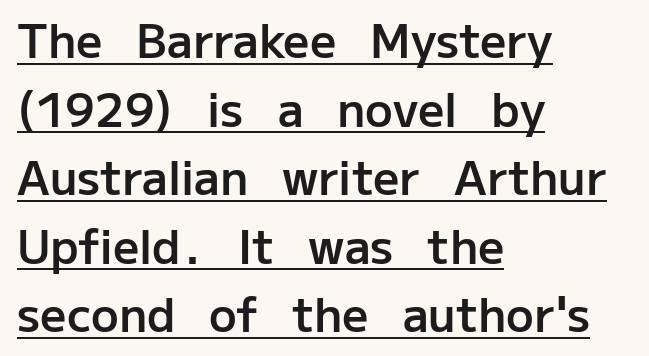
{"serif": "no", "italic": "no", "bold": "semi", "weight": "semibold", "width": "normal", "stroke_contrast": "low", "x_height": "medium", "monospaced": "no", "underline": "yes", "align": "left", "line_spacing": "normal", "line_spacing_ratio": 1.49, "letter_spacing": "normal", "letter_spacing_em": 0.0, "glyph_px": 46}
